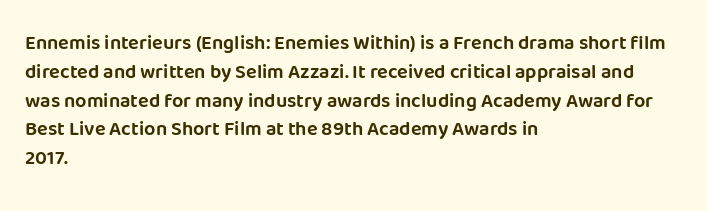
Default kerning and tracking; the words read as compact shapes. The type sits square on the baseline with zero lean. How would I describe the line gaps? Plain and ordinary. The zone under the glyphs is completely vacant. The lines are quadded left.
